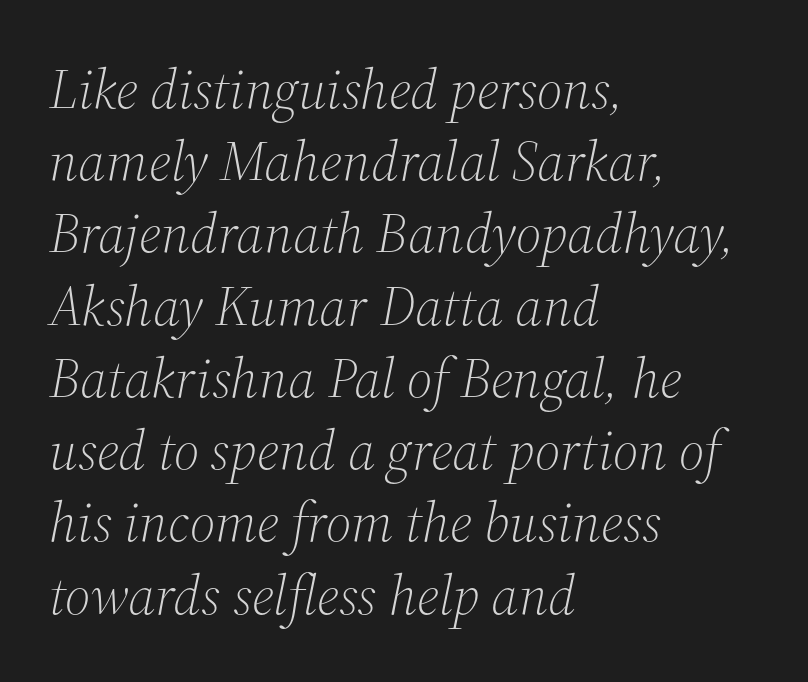
Stems here are at most as thick as an everyday book face. The passage shown has conventional tracking throughout. Underlining? Definitely not there. Line beginnings align vertically; line endings do not. Rendered with sloped, italic letterforms.
